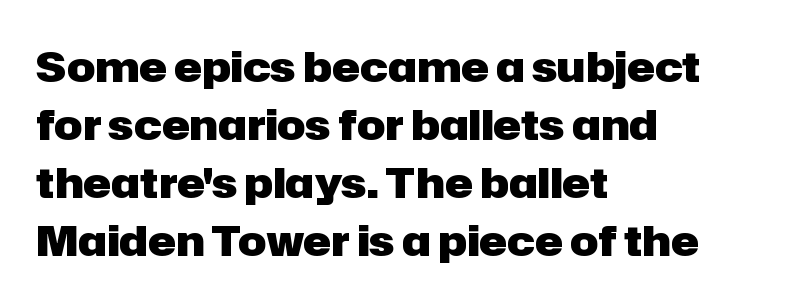
{"serif": "no", "italic": "no", "bold": "yes", "weight": "heavy", "width": "normal", "stroke_contrast": "low", "x_height": "medium", "monospaced": "no", "underline": "no", "align": "left", "line_spacing": "normal", "line_spacing_ratio": 1.38, "letter_spacing": "normal", "letter_spacing_em": 0.0, "glyph_px": 42}
